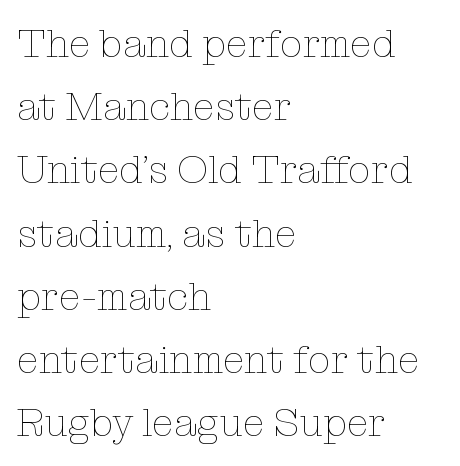
Line beginnings align vertically; line endings do not. Spacing verdict: proportional, widths tailored to each character. Words appear dense and cohesive because spacing is normal. Interline gaps are of average width in this sample.
